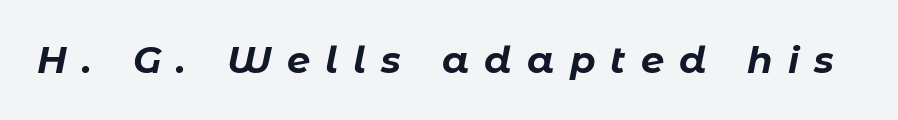
Q: Is the text bold? A: Yes.
Q: Is the text italic (slanted)? A: Yes, it leans right by about 11 degrees.
Q: Is the text underlined? A: No.
Q: Is the spacing between letters normal or unusually wide? A: Unusually wide.
Q: Width (condensed, normal, or wide)? A: Normal.
Q: Stroke contrast? A: Low.
Q: x-height? A: Medium.
Q: Monospaced? A: No.
